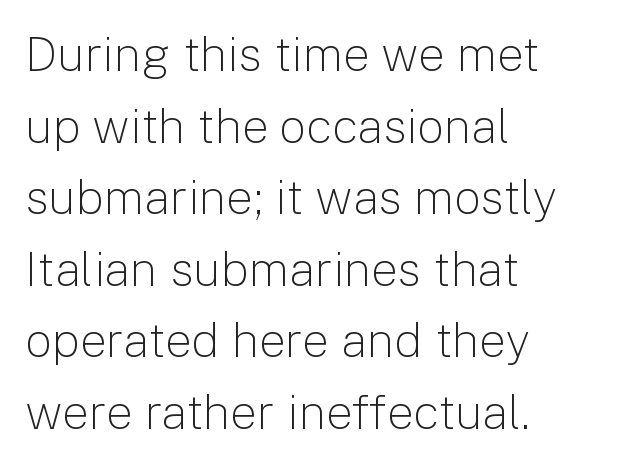
Check the space under the baseline: it is left empty. Think standard paragraph weight, or any step lighter than that. Regarding serifs, this sample does without them. No extra tracking has been applied to these lines. A roman cut, with each character standing at attention. Is this a fixed-width face? No — the glyphs have proportional, varying widths.
